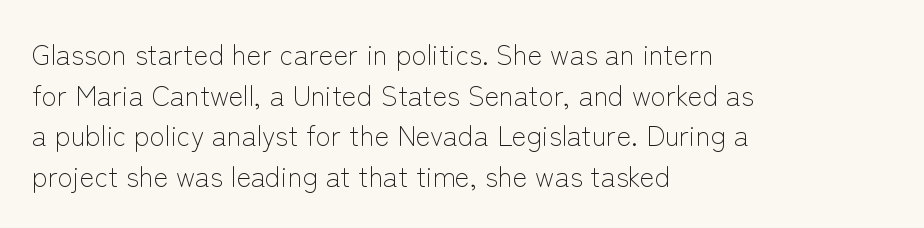
{"serif": "no", "italic": "no", "bold": "no", "weight": "light", "width": "normal", "stroke_contrast": "low", "x_height": "medium", "monospaced": "no", "underline": "no", "align": "left", "line_spacing": "normal", "line_spacing_ratio": 1.45, "letter_spacing": "normal", "letter_spacing_em": 0.0, "glyph_px": 28}
